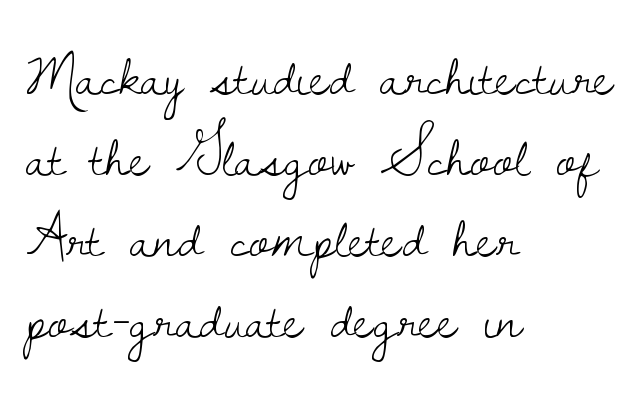
Q: Is the text bold? A: No.
Q: Is the text italic (slanted)? A: Yes.
Q: Is the typeface a serif or a sans-serif typeface? A: Serif.
Q: Is the text underlined? A: No.
Q: How is the paragraph aligned? A: Left-aligned.
Q: Is the spacing between letters normal or unusually wide? A: Normal.
Q: Is the spacing between lines tight, normal or loose? A: Normal.
Q: Width (condensed, normal, or wide)? A: Normal.
Q: Stroke contrast? A: Low.
Q: x-height? A: Small.
Q: Monospaced? A: No.
